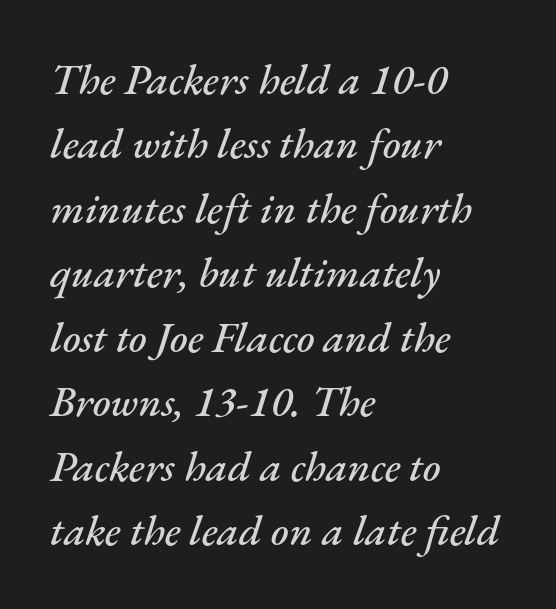
Q: Is the text italic (slanted)? A: Yes, it leans right by about 17 degrees.
Q: Is the text underlined? A: No.
Q: How is the paragraph aligned? A: Left-aligned.
Q: Is the spacing between letters normal or unusually wide? A: Normal.
Q: Is the spacing between lines tight, normal or loose? A: Normal.
Q: Width (condensed, normal, or wide)? A: Normal.
Q: Stroke contrast? A: Medium.
Q: x-height? A: Small.
Q: Monospaced? A: No.
